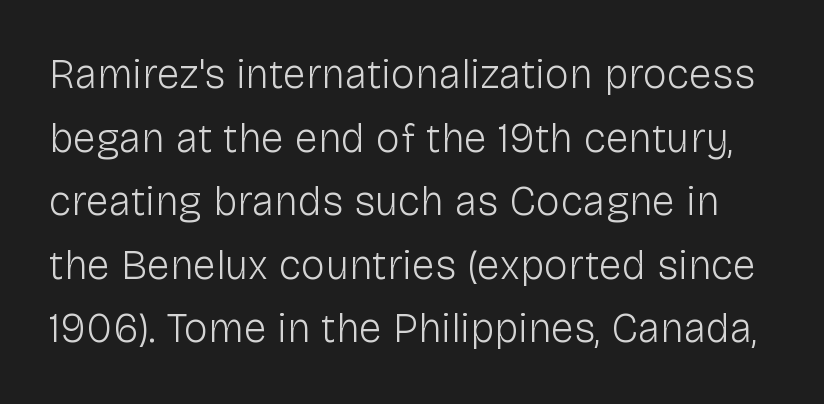
The image shows 41 px light sans-serif type, upright; set normal line spacing (1.55x), normal letter spacing, not underlined; low stroke contrast and a medium x-height.
